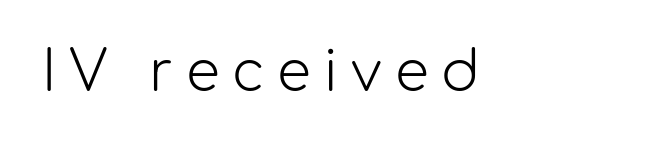
Q: Is the text bold? A: No.
Q: Is the text italic (slanted)? A: No, it is upright.
Q: Is the typeface a serif or a sans-serif typeface? A: Sans-serif.
Q: Is the text underlined? A: No.
Q: Is the spacing between letters normal or unusually wide? A: Unusually wide.
Q: Width (condensed, normal, or wide)? A: Normal.
Q: Stroke contrast? A: Low.
Q: x-height? A: Medium.
Q: Monospaced? A: No.
